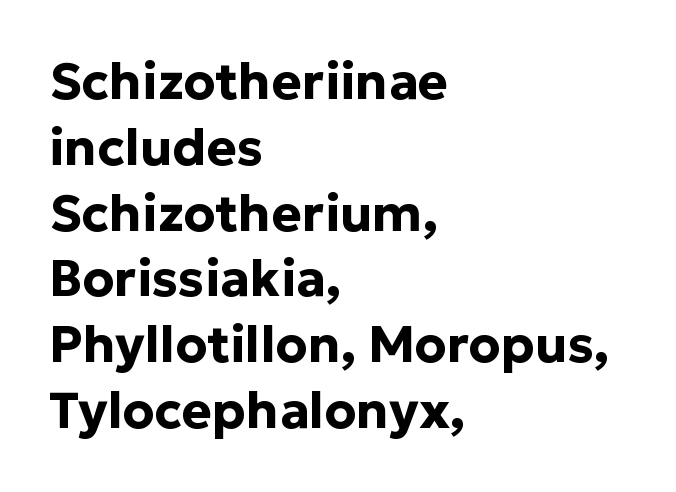
Q: Is the text bold? A: Yes.
Q: Is the text italic (slanted)? A: No, it is upright.
Q: Is the typeface a serif or a sans-serif typeface? A: Sans-serif.
Q: Is the text underlined? A: No.
Q: How is the paragraph aligned? A: Left-aligned.
Q: Is the spacing between letters normal or unusually wide? A: Normal.
Q: Is the spacing between lines tight, normal or loose? A: Normal.
Q: Width (condensed, normal, or wide)? A: Normal.
Q: Stroke contrast? A: Low.
Q: x-height? A: Medium.
Q: Monospaced? A: No.
